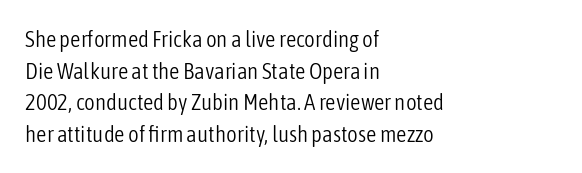
{"italic": "no", "bold": "no", "underline": "no", "align": "left", "line_spacing": "normal", "line_spacing_ratio": 1.38, "letter_spacing": "normal", "letter_spacing_em": 0.0, "glyph_px": 23}
